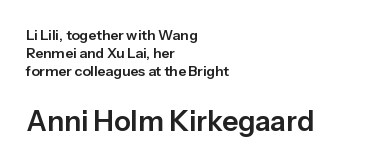
Q: Is the text italic (slanted)? A: No, it is upright.
Q: Is the typeface a serif or a sans-serif typeface? A: Sans-serif.
Q: Is the text underlined? A: No.
Q: How is the paragraph aligned? A: Left-aligned.
Q: Is the spacing between letters normal or unusually wide? A: Normal.
Q: Is the spacing between lines tight, normal or loose? A: Normal.
Q: Which block of text is set in a larger size, the first (top) or the second (bottom)? A: The second (bottom) one.
Q: Width (condensed, normal, or wide)? A: Normal.
Q: Stroke contrast? A: Low.
Q: x-height? A: Medium.
Q: Monospaced? A: No.
